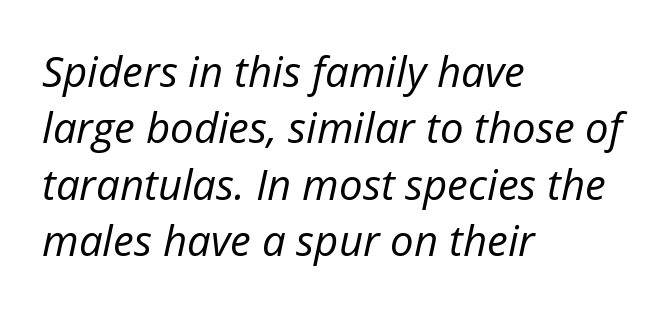
The image shows 42 px regular-weight type, italic (leaning right); set left-aligned, normal line spacing (1.34x), normal letter spacing, not underlined; low stroke contrast and a medium x-height.
